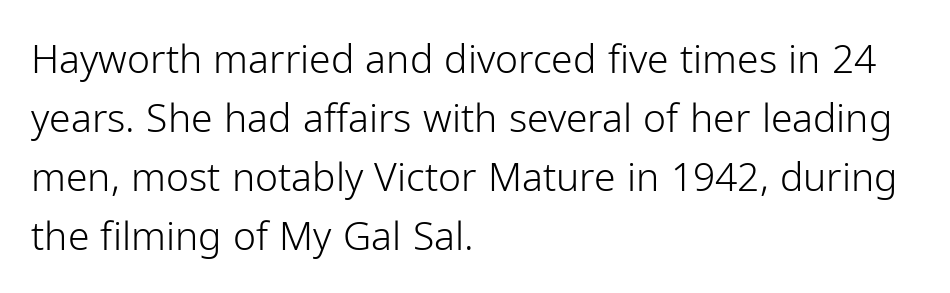
{"serif": "no", "italic": "no", "bold": "no", "weight": "light", "width": "normal", "stroke_contrast": "low", "x_height": "medium", "monospaced": "no", "underline": "no", "align": "left", "line_spacing": "normal", "line_spacing_ratio": 1.51, "letter_spacing": "normal", "letter_spacing_em": 0.0, "glyph_px": 39}
